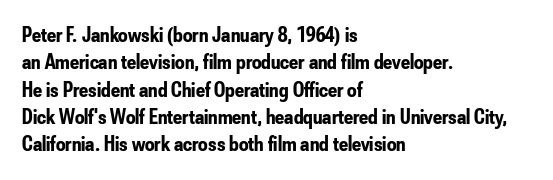
The image shows 21 px bold type, upright; set left-aligned, normal line spacing (1.3x), normal letter spacing, not underlined.
